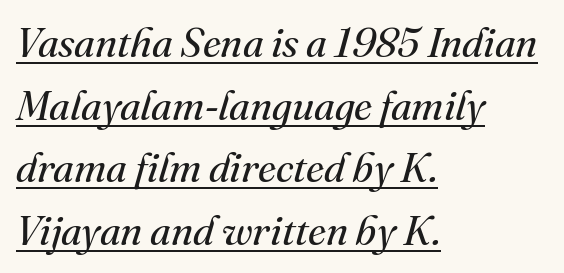
The image shows 41 px regular-weight serif type, italic (leaning right); set left-aligned, normal line spacing (1.53x), normal letter spacing, underlined; medium stroke contrast and a small x-height.
